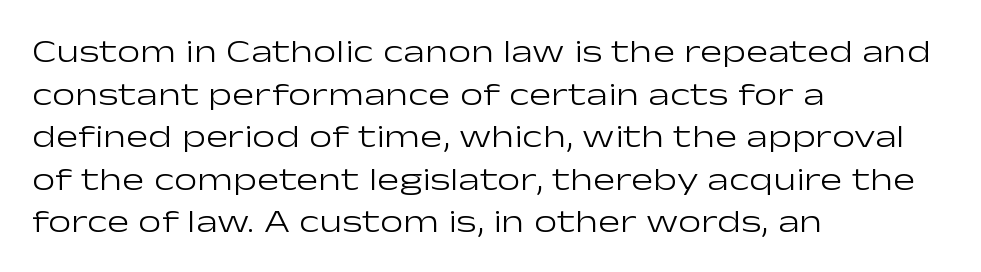
Q: Is the text bold? A: No.
Q: Is the text italic (slanted)? A: No, it is upright.
Q: Is the typeface a serif or a sans-serif typeface? A: Sans-serif.
Q: Is the text underlined? A: No.
Q: How is the paragraph aligned? A: Left-aligned.
Q: Is the spacing between letters normal or unusually wide? A: Normal.
Q: Is the spacing between lines tight, normal or loose? A: Normal.
Q: Width (condensed, normal, or wide)? A: Wide.
Q: Stroke contrast? A: Low.
Q: x-height? A: Medium.
Q: Monospaced? A: No.
